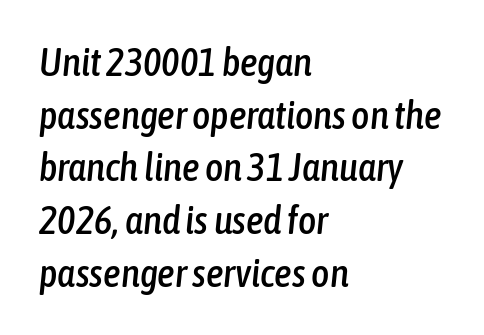
Tracking value appears to be zero — textbook default spacing. Interline gaps are of average width in this sample. This sample has the flowing, uneven cadence of proportional lettering. Has an underline been added? It has not. Reading down the block, your eye returns to a fixed left position each line.
